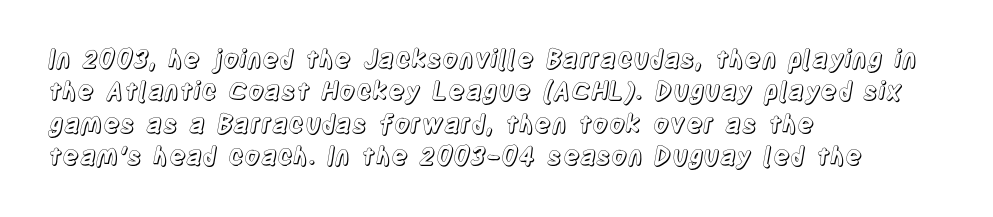
Q: Is the text italic (slanted)? A: Yes.
Q: Is the text underlined? A: No.
Q: How is the paragraph aligned? A: Left-aligned.
Q: Is the spacing between letters normal or unusually wide? A: Normal.
Q: Is the spacing between lines tight, normal or loose? A: Normal.
